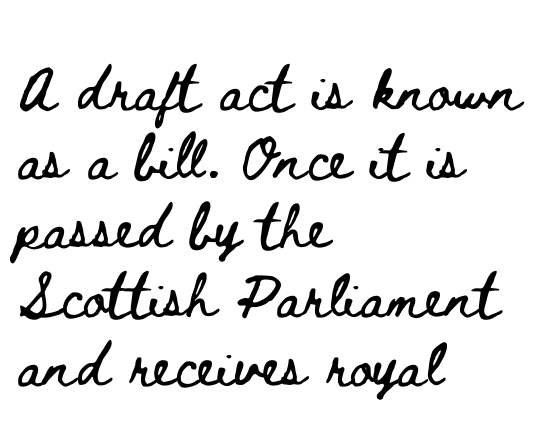
Every row of glyphs begins at an identical x-position on the left. Default kerning and tracking; the words read as compact shapes. Do the characters align in a grid? No, the font is proportional.
